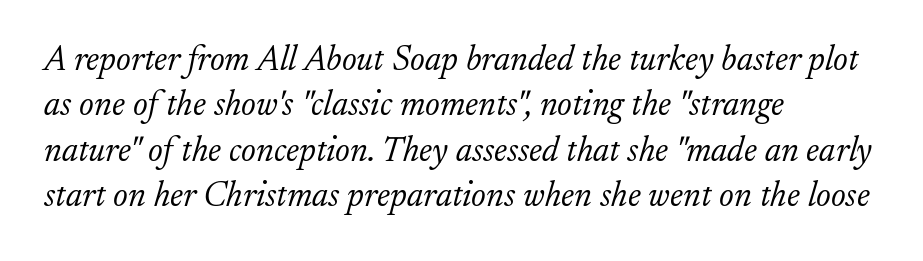
{"serif": "yes", "italic": "yes", "lean": "right", "slant_degrees": 17, "bold": "no", "weight": "light", "width": "normal", "stroke_contrast": "low", "x_height": "small", "monospaced": "no", "underline": "no", "align": "left", "line_spacing": "normal", "line_spacing_ratio": 1.3, "letter_spacing": "normal", "letter_spacing_em": 0.0, "glyph_px": 35}
